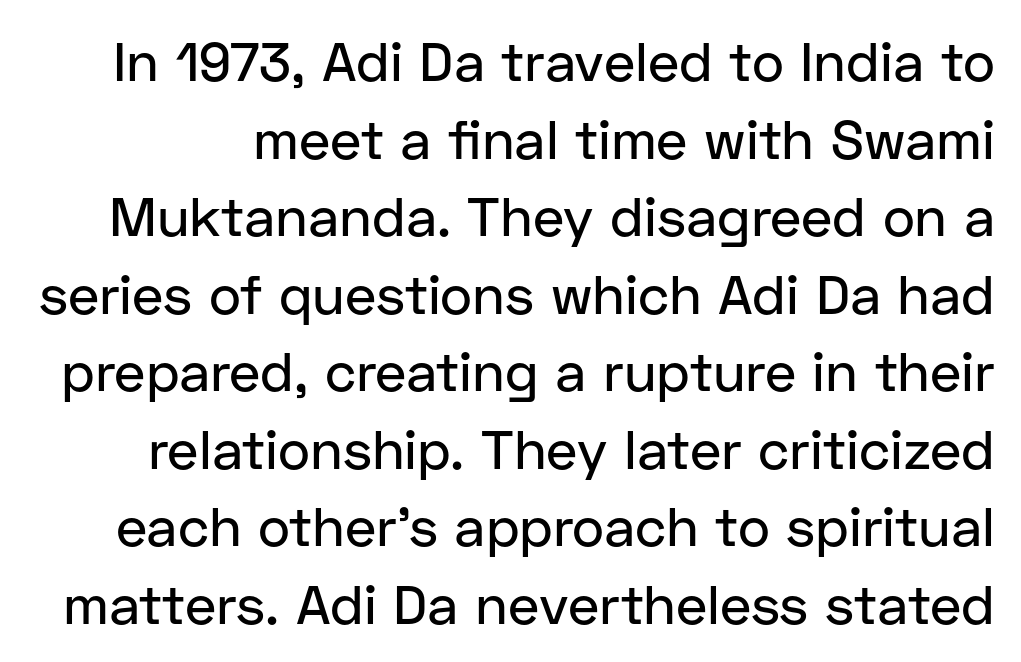
What stands out about the letter spacing? Nothing — it is the standard amount. The string is rendered with underlining switched off. The letters stand upright; this is a roman face. Interline gaps are of average width in this sample. Spacing verdict: proportional, widths tailored to each character. Note: no serifs on the glyphs.
